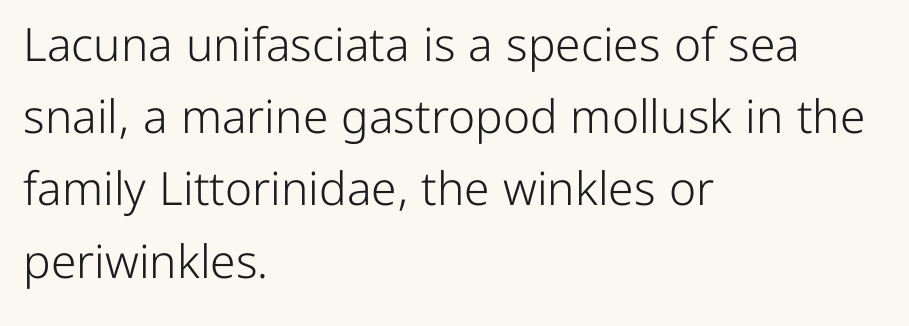
Here the designer chose a conventional face with non-uniform glyph widths. The rows are spaced the way most documents space them. Honestly, there is no underline to notice here at all. Is this a sans? Yes — the strokes have no serifs.
